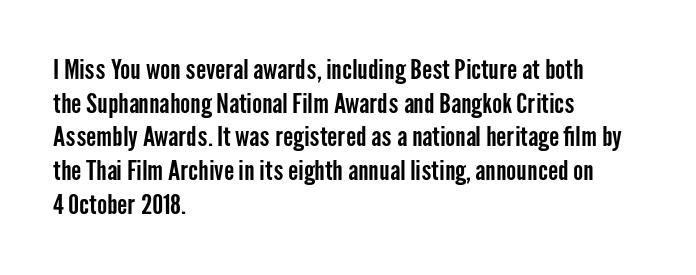
{"italic": "no", "underline": "no", "align": "left", "line_spacing": "normal", "line_spacing_ratio": 1.25, "letter_spacing": "normal", "letter_spacing_em": 0.0, "glyph_px": 27}
